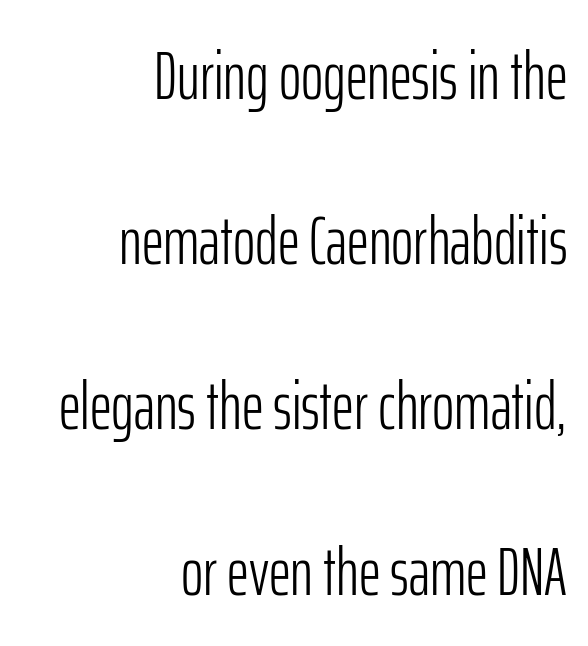
Q: Is the text bold? A: No.
Q: Is the text italic (slanted)? A: No, it is upright.
Q: Is the typeface a serif or a sans-serif typeface? A: Sans-serif.
Q: Is the text underlined? A: No.
Q: How is the paragraph aligned? A: Right-aligned.
Q: Is the spacing between letters normal or unusually wide? A: Normal.
Q: Is the spacing between lines tight, normal or loose? A: Loose.
Q: Width (condensed, normal, or wide)? A: Condensed.
Q: Stroke contrast? A: Low.
Q: x-height? A: Medium.
Q: Monospaced? A: No.
